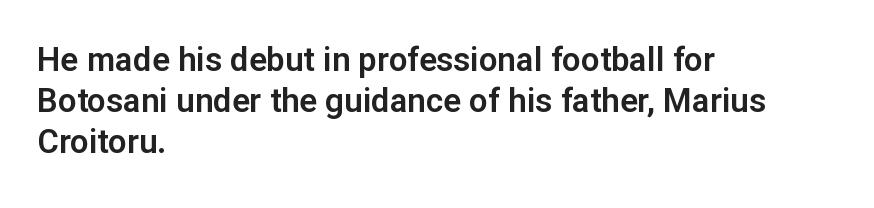
The glyphs in this specimen are sans serif. A typesetter would call this proportional, since set widths differ per character. Every character sits straight up, as roman type does. A student would call this left alignment; a typographer would say flush left, rag right.
